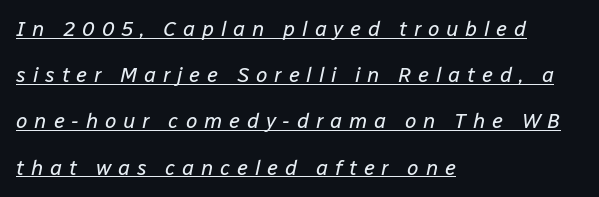
Q: Is the text bold? A: No.
Q: Is the text italic (slanted)? A: Yes, it leans right by about 12 degrees.
Q: Is the text underlined? A: Yes.
Q: How is the paragraph aligned? A: Left-aligned.
Q: Is the spacing between letters normal or unusually wide? A: Unusually wide.
Q: Is the spacing between lines tight, normal or loose? A: Loose.
